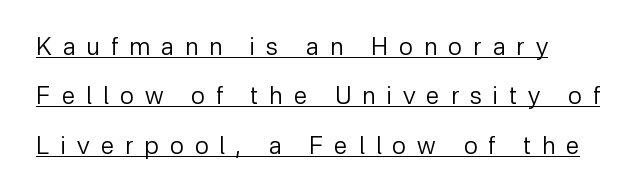
{"italic": "no", "bold": "no", "underline": "yes", "line_spacing": "loose", "line_spacing_ratio": 2.06, "letter_spacing": "wide", "letter_spacing_em": 0.47, "glyph_px": 24}
